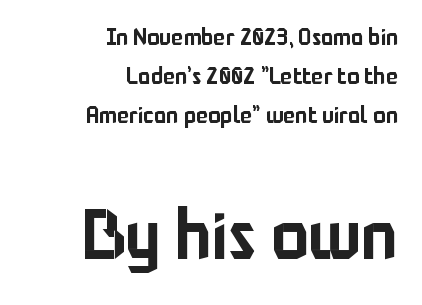
A typesetter would call this proportional, since set widths differ per character. Underline: absent. The letterforms sit shoulder to shoulder at normal distance. Rows of type keep a routine distance in the vertical direction.
